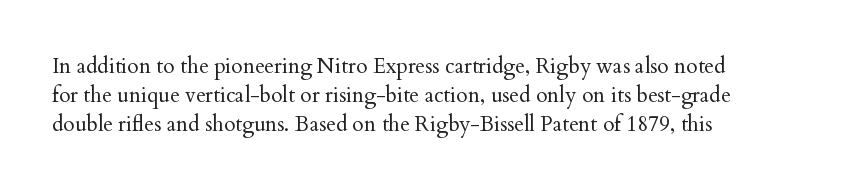
The image shows 21 px text type, upright; set left-aligned, normal line spacing (1.38x), normal letter spacing, not underlined.
